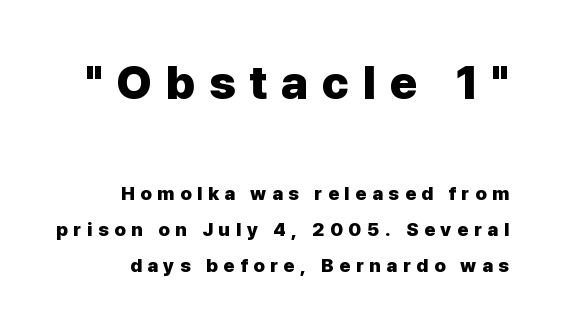
Descenders are the only things crossing below the line. This layout puts the oversized block above and the modest block below. The characters display no serif detailing; their extremities are plain. Proportional: the letters do not fall into vertical columns.
